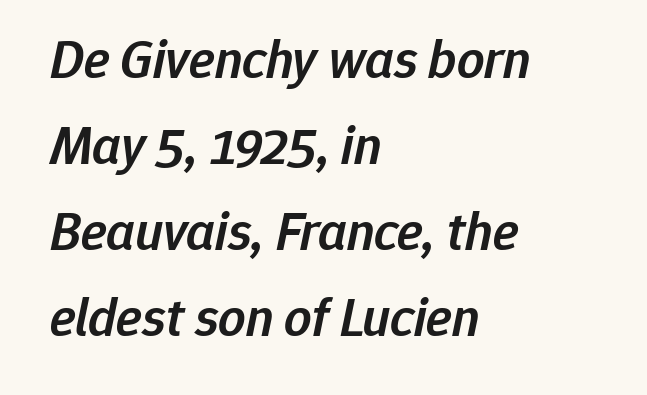
{"italic": "yes", "lean": "right", "slant_degrees": 12, "bold": "semi", "weight": "semibold", "width": "normal", "stroke_contrast": "low", "x_height": "medium", "monospaced": "no", "underline": "no", "align": "left", "line_spacing": "normal", "line_spacing_ratio": 1.59, "letter_spacing": "normal", "letter_spacing_em": 0.0, "glyph_px": 54}
